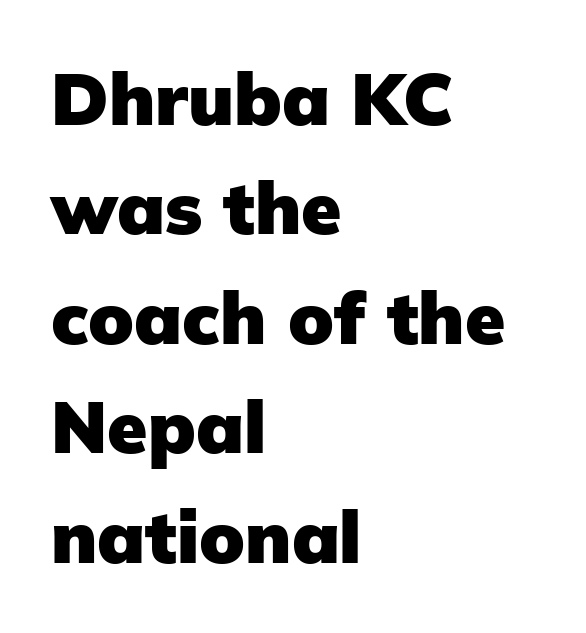
The image shows 73 px heavy sans-serif type, upright; set left-aligned, normal line spacing (1.5x), normal letter spacing, not underlined; low stroke contrast and a medium x-height.
